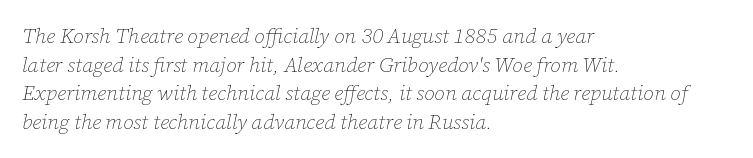
Q: Is the text bold? A: No.
Q: Is the text italic (slanted)? A: Yes, it leans right by about 12 degrees.
Q: Is the text underlined? A: No.
Q: How is the paragraph aligned? A: Left-aligned.
Q: Is the spacing between letters normal or unusually wide? A: Normal.
Q: Is the spacing between lines tight, normal or loose? A: Normal.
